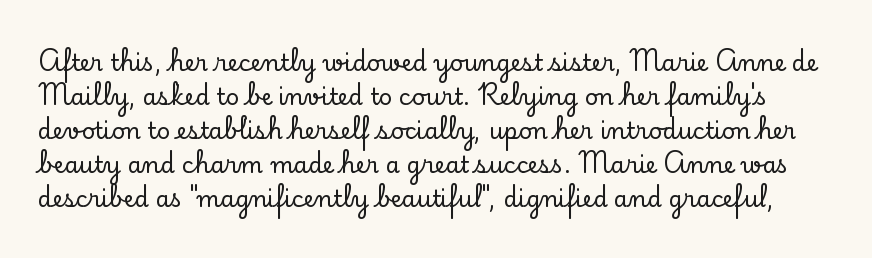
{"italic": "no", "underline": "no", "line_spacing": "normal", "line_spacing_ratio": 1.48, "letter_spacing": "normal", "letter_spacing_em": 0.0, "glyph_px": 23}
